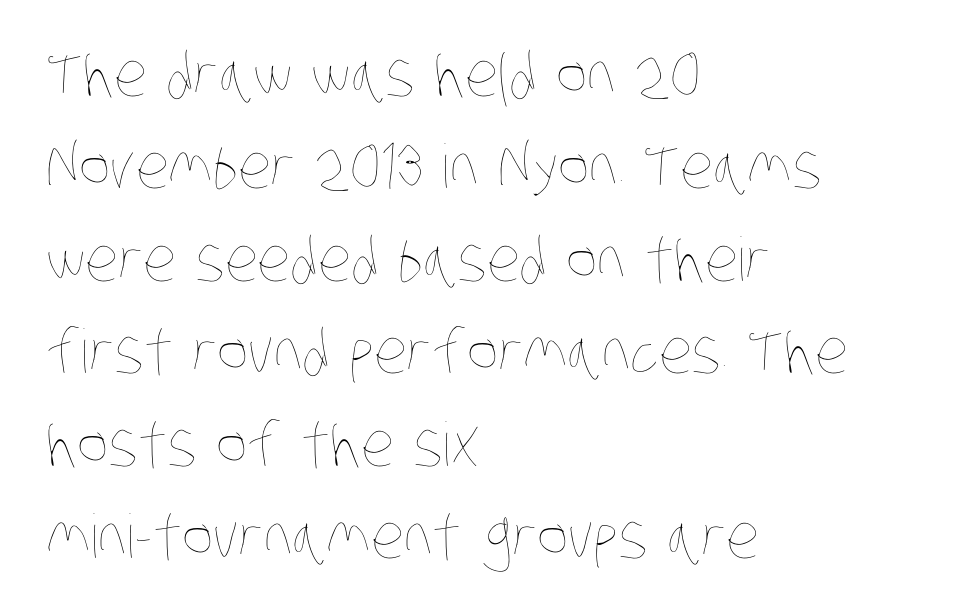
The image shows 60 px thin, condensed type; set left-aligned, normal line spacing (1.54x), normal letter spacing, not underlined; low stroke contrast and a large x-height.
